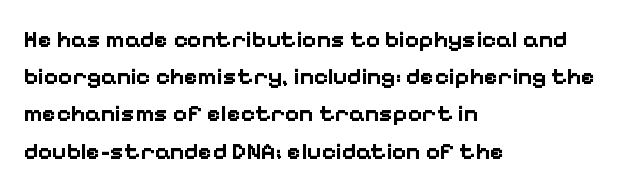
The passage shown has conventional tracking throughout. Underline: absent. The lines in this sample share a left origin and differ only in where they stop. These lines carry a lot of weight — the face is fully bold. Leading: standard. Characters remain perfectly vertical along every line.
